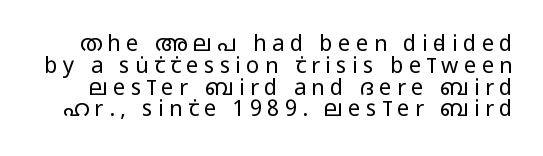
{"italic": "no", "bold": "no", "underline": "no", "line_spacing": "tight", "line_spacing_ratio": 0.99, "letter_spacing": "wide", "letter_spacing_em": 0.24, "glyph_px": 22}
